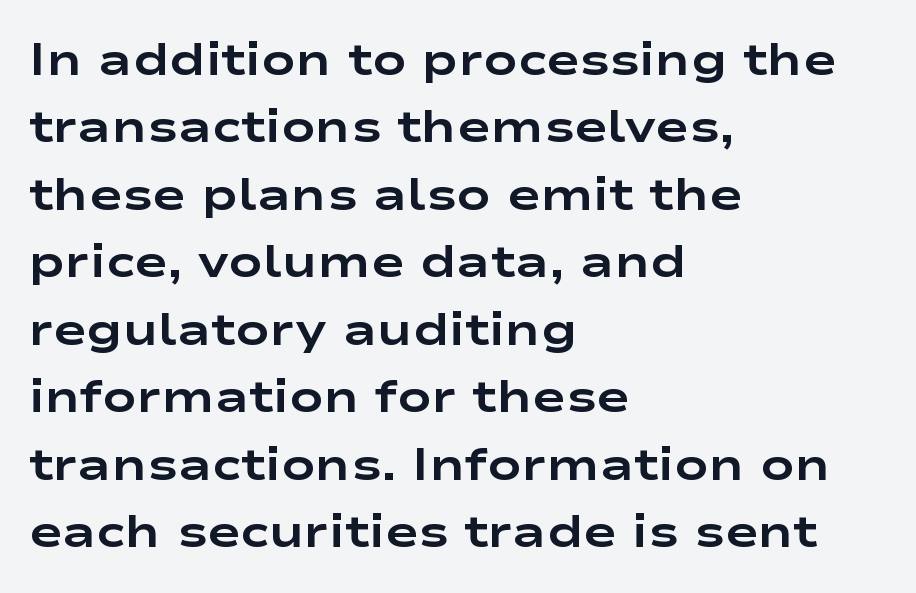
Bare-footed words on every line. Chunky letters — that's bold for sure. Layout note: lines flush left. Classification — sans serif. Successive baselines arrive at the customary interval.
